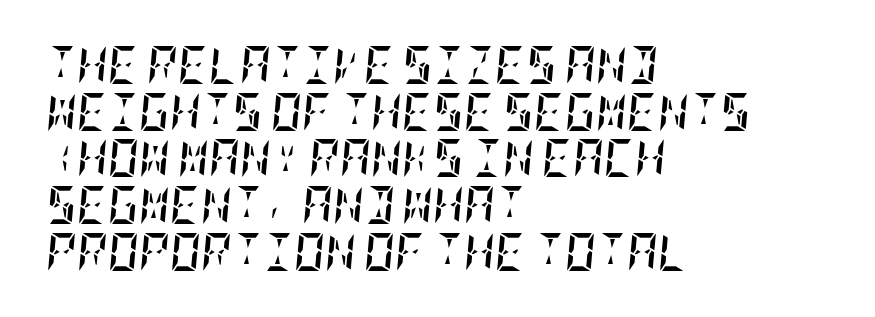
{"italic": "yes", "lean": "right", "slant_degrees": 5, "bold": "yes", "weight": "semibold", "width": "condensed", "stroke_contrast": "low", "x_height": "large", "underline": "no", "align": "left", "line_spacing_ratio": 1.23, "letter_spacing": "normal", "letter_spacing_em": 0.0, "glyph_px": 38}
